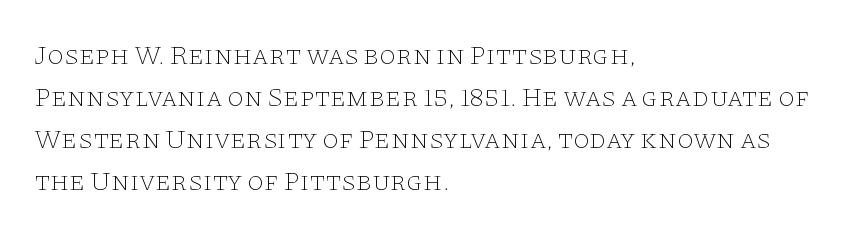
Each new line begins a customary step beneath the previous one. The passage shown is not underscored anywhere. Weight: not bold — regular or lighter. Nope, not italic — everything's standing straight. A classic flush-left, rag-right setting is used for this passage.
